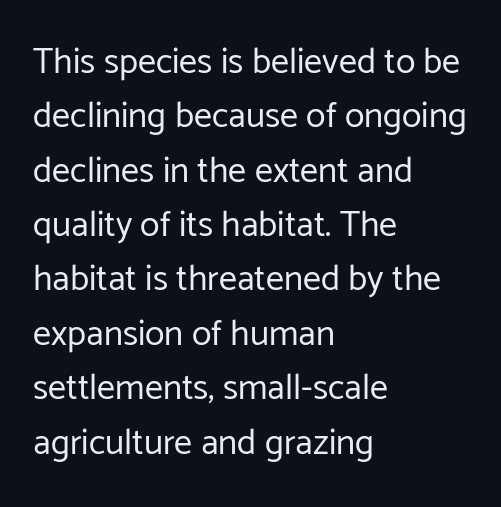
Q: Is the text bold? A: No.
Q: Is the text italic (slanted)? A: No, it is upright.
Q: Is the typeface a serif or a sans-serif typeface? A: Sans-serif.
Q: Is the text underlined? A: No.
Q: How is the paragraph aligned? A: Left-aligned.
Q: Is the spacing between letters normal or unusually wide? A: Normal.
Q: Is the spacing between lines tight, normal or loose? A: Normal.
Q: Width (condensed, normal, or wide)? A: Normal.
Q: Stroke contrast? A: Low.
Q: x-height? A: Medium.
Q: Monospaced? A: No.
